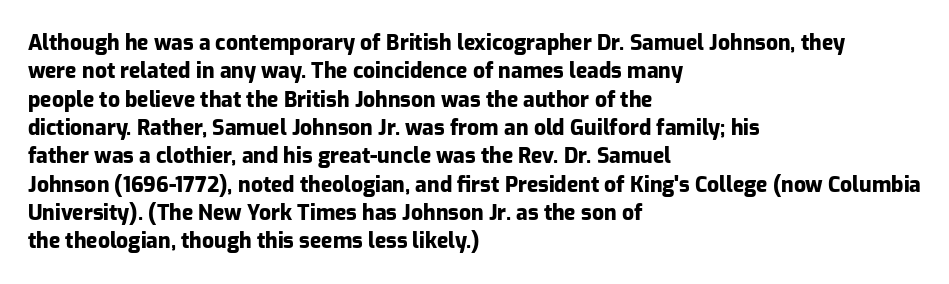
Q: Is the text bold? A: Yes.
Q: Is the text italic (slanted)? A: No, it is upright.
Q: Is the text underlined? A: No.
Q: How is the paragraph aligned? A: Left-aligned.
Q: Is the spacing between letters normal or unusually wide? A: Normal.
Q: Is the spacing between lines tight, normal or loose? A: Normal.
